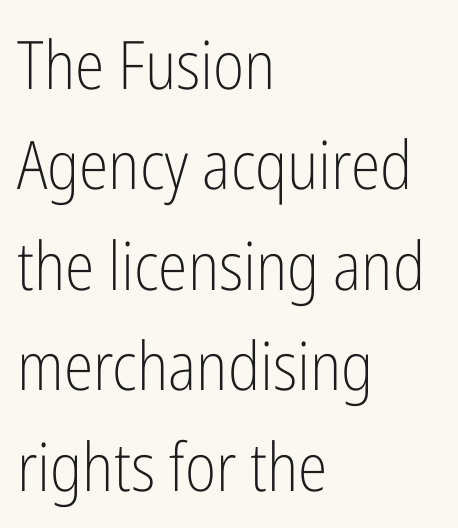
The image shows 67 px light, condensed sans-serif type, upright; set left-aligned, normal line spacing (1.5x), normal letter spacing, not underlined; low stroke contrast and a medium x-height.
